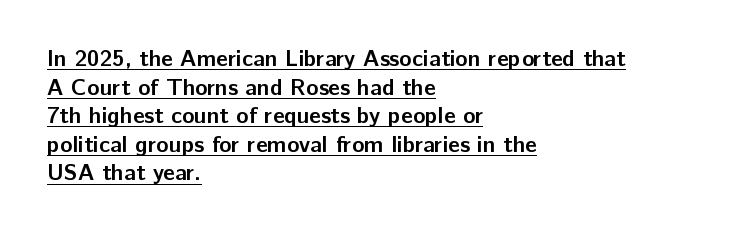
The rendered words wear a rule along their underside. The sample has been set heavy, in full bold. Unlike italic type, these characters show no tilt at all. The rendering keeps characters at their native spacing.
